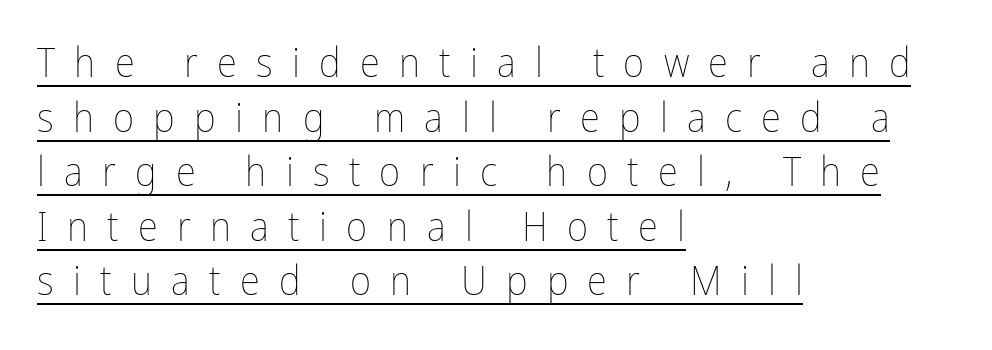
Q: Is the text bold? A: No.
Q: Is the text italic (slanted)? A: No, it is upright.
Q: Is the text underlined? A: Yes.
Q: How is the paragraph aligned? A: Left-aligned.
Q: Is the spacing between letters normal or unusually wide? A: Unusually wide.
Q: Is the spacing between lines tight, normal or loose? A: Normal.
Q: Width (condensed, normal, or wide)? A: Condensed.
Q: Stroke contrast? A: Low.
Q: x-height? A: Medium.
Q: Monospaced? A: No.
